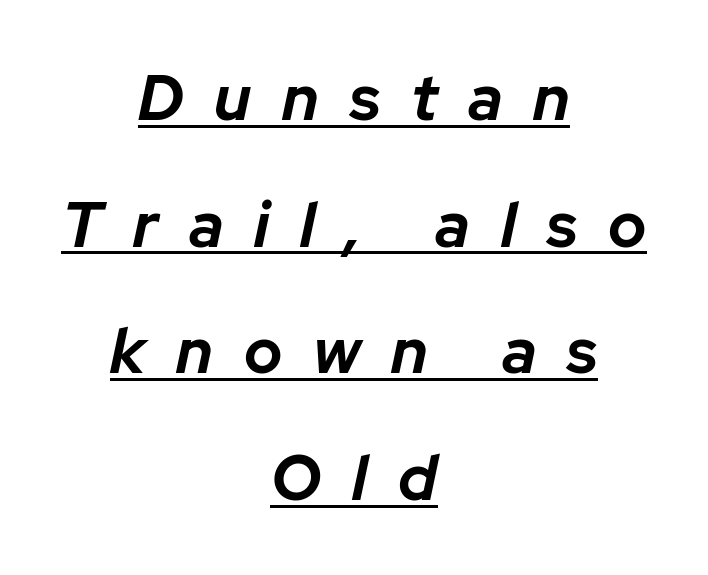
The image shows 63 px bold type, italic (leaning right); set centered, loose line spacing (2.01x), unusually wide letter spacing (+0.49 em), underlined; low stroke contrast and a medium x-height.
